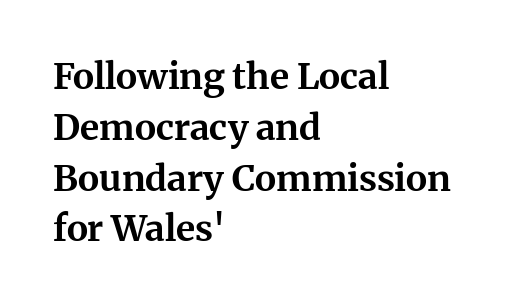
{"serif": "yes", "italic": "no", "bold": "yes", "weight": "bold", "width": "normal", "stroke_contrast": "medium", "x_height": "medium", "monospaced": "no", "underline": "no", "align": "left", "line_spacing": "normal", "line_spacing_ratio": 1.41, "letter_spacing": "normal", "letter_spacing_em": 0.0, "glyph_px": 36}
